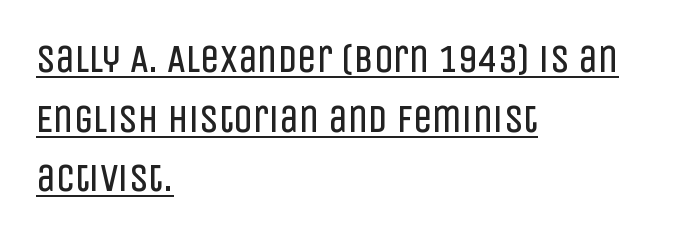
{"serif": "no", "italic": "no", "bold": "no", "weight": "regular", "width": "condensed", "stroke_contrast": "low", "x_height": "large", "monospaced": "no", "underline": "yes", "align": "left", "line_spacing": "normal", "line_spacing_ratio": 1.53, "letter_spacing": "normal", "letter_spacing_em": 0.0, "glyph_px": 39}
